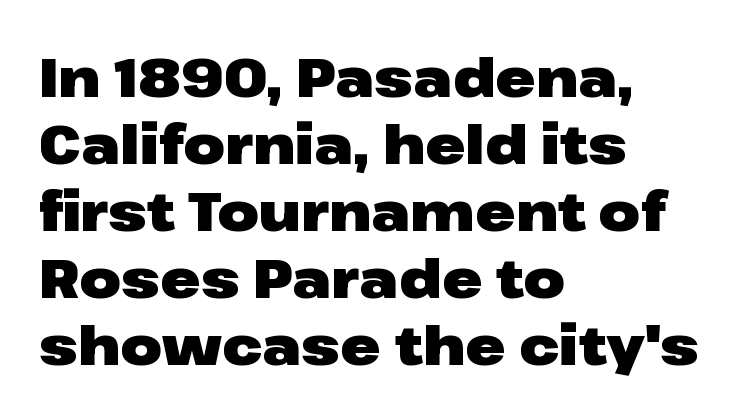
Quick note: underline off. Quick note: not italic, upright. Regarding serifs, this sample does without them. Leftover space on each line is placed entirely after the last word.
